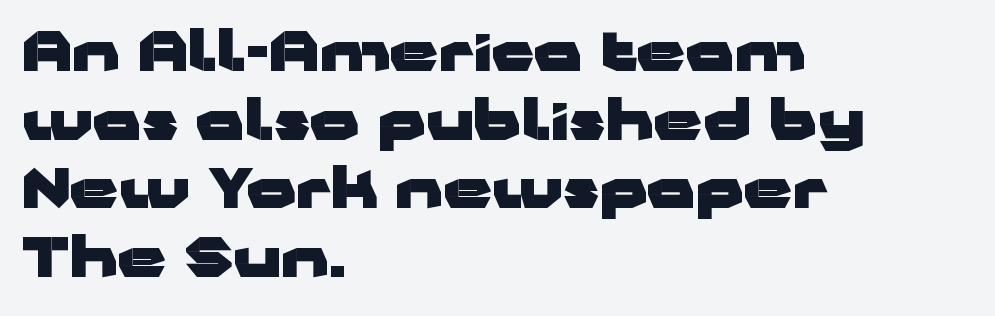
{"serif": "no", "italic": "no", "bold": "yes", "weight": "heavy", "width": "wide", "stroke_contrast": "low", "x_height": "medium", "monospaced": "no", "underline": "no", "align": "left", "line_spacing": "normal", "line_spacing_ratio": 1.27, "letter_spacing": "normal", "letter_spacing_em": 0.0, "glyph_px": 54}
